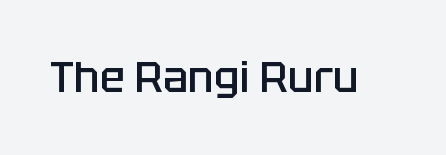
{"serif": "no", "italic": "no", "bold": "semi", "weight": "semibold", "width": "normal", "stroke_contrast": "low", "x_height": "large", "monospaced": "no", "underline": "no", "letter_spacing": "normal", "letter_spacing_em": 0.0, "glyph_px": 42}
